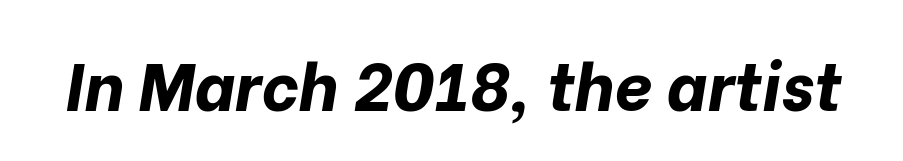
Q: Is the text bold? A: Yes.
Q: Is the text italic (slanted)? A: Yes, it leans right by about 10 degrees.
Q: Is the text underlined? A: No.
Q: Is the spacing between letters normal or unusually wide? A: Normal.
Q: Width (condensed, normal, or wide)? A: Normal.
Q: Stroke contrast? A: Low.
Q: x-height? A: Medium.
Q: Monospaced? A: No.
